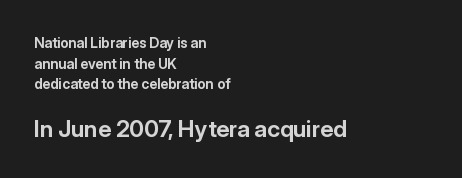
The composition opens small and finishes big. There is no visible air inserted between adjacent glyphs. In terms of weight, the rendering is a true, heavy bold. Compared with a centered layout, this one pins lines to the left instead. Whoever set this chose a conventional vertical rhythm. Beneath every word, the page is bare.
